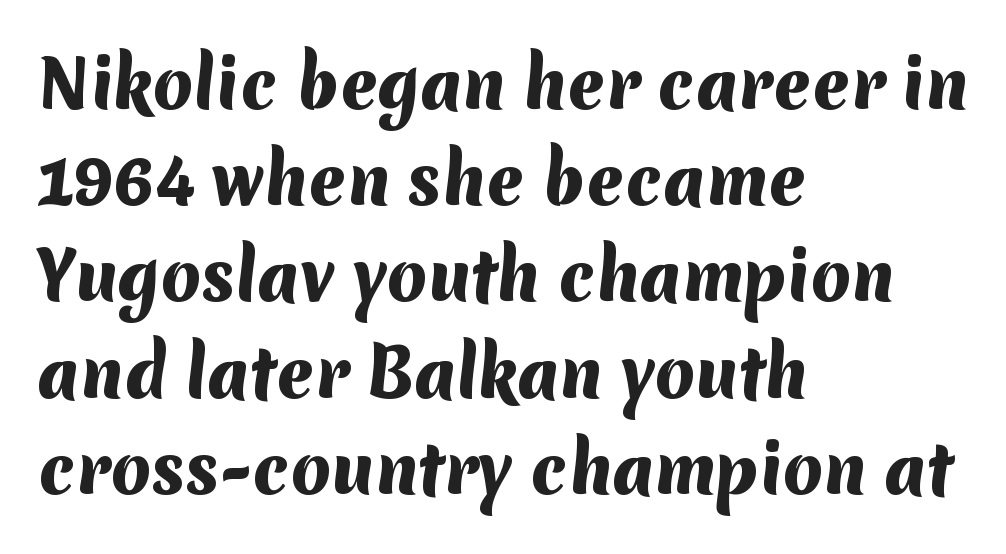
The image shows 65 px heavy sans-serif type; set left-aligned, normal line spacing (1.48x), normal letter spacing, not underlined; medium stroke contrast and a medium x-height.
